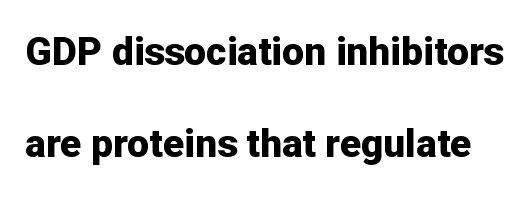
{"serif": "no", "italic": "no", "bold": "yes", "weight": "bold", "width": "normal", "stroke_contrast": "low", "x_height": "medium", "monospaced": "no", "underline": "no", "line_spacing": "loose", "line_spacing_ratio": 2.37, "letter_spacing": "normal", "letter_spacing_em": 0.0, "glyph_px": 39}
